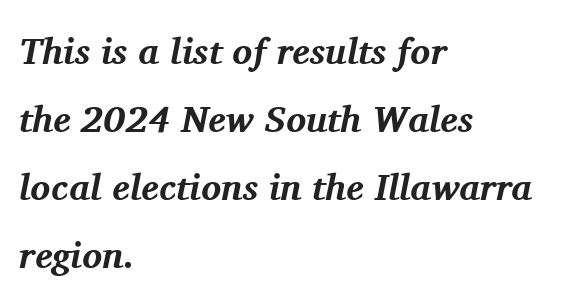
{"serif": "yes", "italic": "yes", "lean": "right", "slant_degrees": 11, "bold": "yes", "weight": "bold", "width": "normal", "stroke_contrast": "medium", "x_height": "medium", "monospaced": "no", "underline": "no", "align": "left", "line_spacing_ratio": 1.84, "letter_spacing": "normal", "letter_spacing_em": 0.0, "glyph_px": 37}
